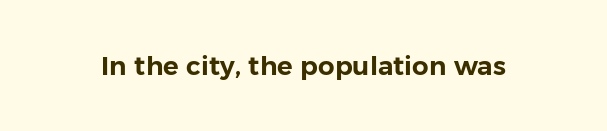
Is there any slant? The stems are plumb. Descenders are the only things crossing below the line. The line texture is even and compact thanks to regular tracking.
